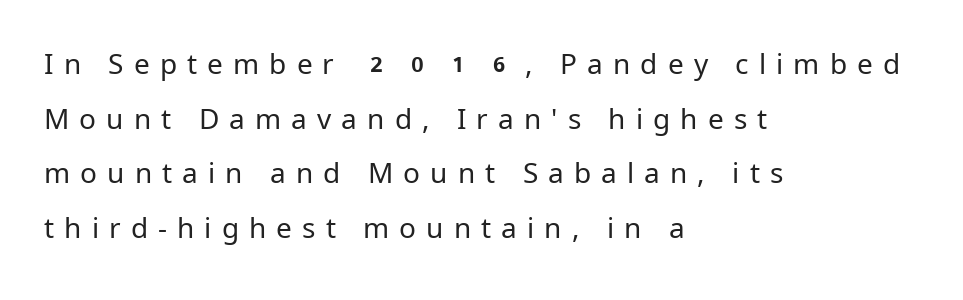
Q: Is the text bold? A: No.
Q: Is the text italic (slanted)? A: No, it is upright.
Q: Is the typeface a serif or a sans-serif typeface? A: Sans-serif.
Q: Is the text underlined? A: No.
Q: How is the paragraph aligned? A: Left-aligned.
Q: Is the spacing between letters normal or unusually wide? A: Unusually wide.
Q: Is the spacing between lines tight, normal or loose? A: Loose.
Q: Width (condensed, normal, or wide)? A: Normal.
Q: Stroke contrast? A: Low.
Q: x-height? A: Medium.
Q: Monospaced? A: No.
